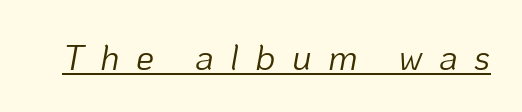
Q: Is the text bold? A: No.
Q: Is the text italic (slanted)? A: Yes, it leans right by about 10 degrees.
Q: Is the text underlined? A: Yes.
Q: Is the spacing between letters normal or unusually wide? A: Unusually wide.
Q: Width (condensed, normal, or wide)? A: Normal.
Q: Stroke contrast? A: Low.
Q: x-height? A: Medium.
Q: Monospaced? A: No.
